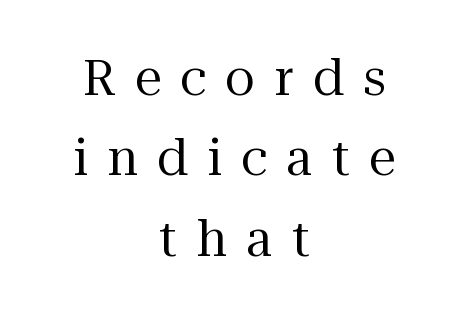
The image shows 49 px regular-weight serif type, upright; set centered, normal line spacing (1.64x), unusually wide letter spacing (+0.39 em), not underlined; medium stroke contrast and a medium x-height.
